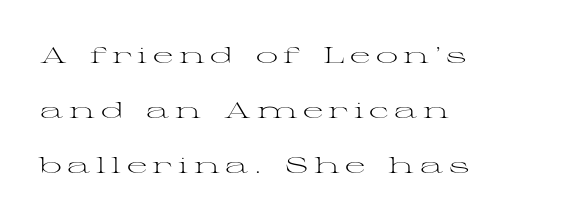
Q: Is the text bold? A: No.
Q: Is the text italic (slanted)? A: No, it is upright.
Q: Is the text underlined? A: No.
Q: How is the paragraph aligned? A: Left-aligned.
Q: Is the spacing between letters normal or unusually wide? A: Unusually wide.
Q: Is the spacing between lines tight, normal or loose? A: Loose.
